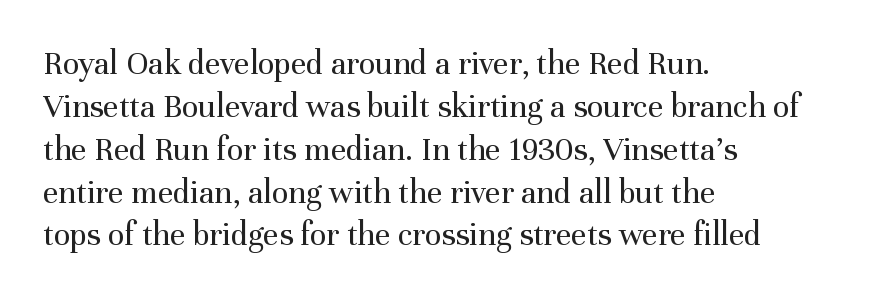
The image shows 34 px regular-weight serif type, upright; set left-aligned, normal line spacing (1.26x), normal letter spacing, not underlined; medium stroke contrast and a medium x-height.
